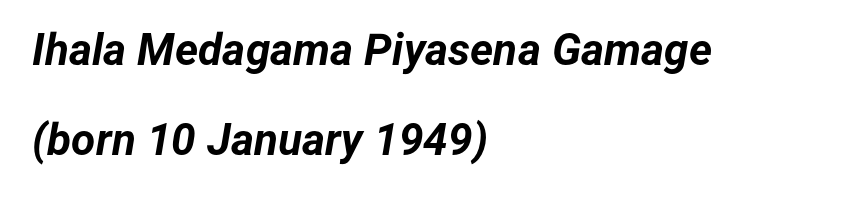
Q: Is the text bold? A: Yes.
Q: Is the text italic (slanted)? A: Yes, it leans right by about 12 degrees.
Q: Is the text underlined? A: No.
Q: How is the paragraph aligned? A: Left-aligned.
Q: Is the spacing between letters normal or unusually wide? A: Normal.
Q: Is the spacing between lines tight, normal or loose? A: Loose.
Q: Width (condensed, normal, or wide)? A: Normal.
Q: Stroke contrast? A: Low.
Q: x-height? A: Medium.
Q: Monospaced? A: No.
